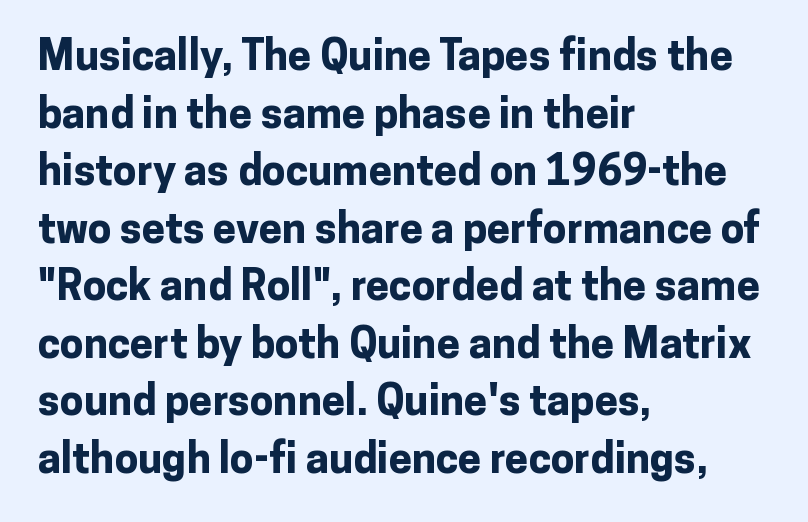
Q: Is the text bold? A: Yes.
Q: Is the text italic (slanted)? A: No, it is upright.
Q: Is the typeface a serif or a sans-serif typeface? A: Sans-serif.
Q: Is the text underlined? A: No.
Q: How is the paragraph aligned? A: Left-aligned.
Q: Is the spacing between letters normal or unusually wide? A: Normal.
Q: Is the spacing between lines tight, normal or loose? A: Normal.
Q: Width (condensed, normal, or wide)? A: Normal.
Q: Stroke contrast? A: Low.
Q: x-height? A: Medium.
Q: Monospaced? A: No.
